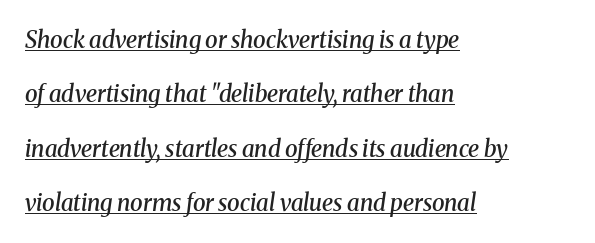
A typographer would call this underscored text. The rendering applies a slant to the glyphs. Every letter is mildly thick-stroked: semibold rather than bold. Compared with a centered layout, this one pins lines to the left instead.
